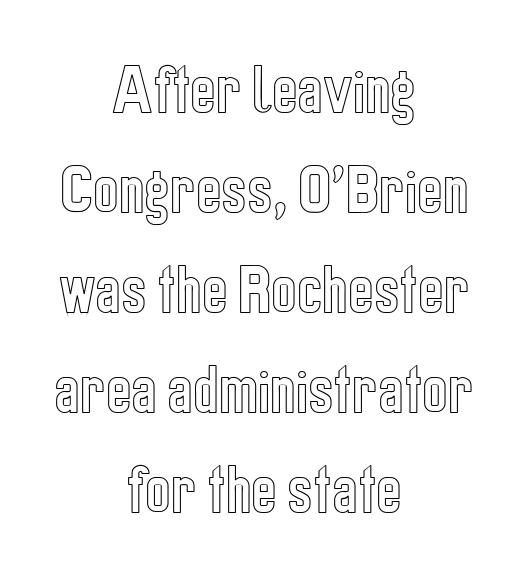
Is this a fixed-width face? No — the glyphs have proportional, varying widths. Each line is balanced around a shared central axis. The words here are not underlined. This is the regular roman posture of the typeface. How are the letters spaced? Ordinarily, with no added tracking.
